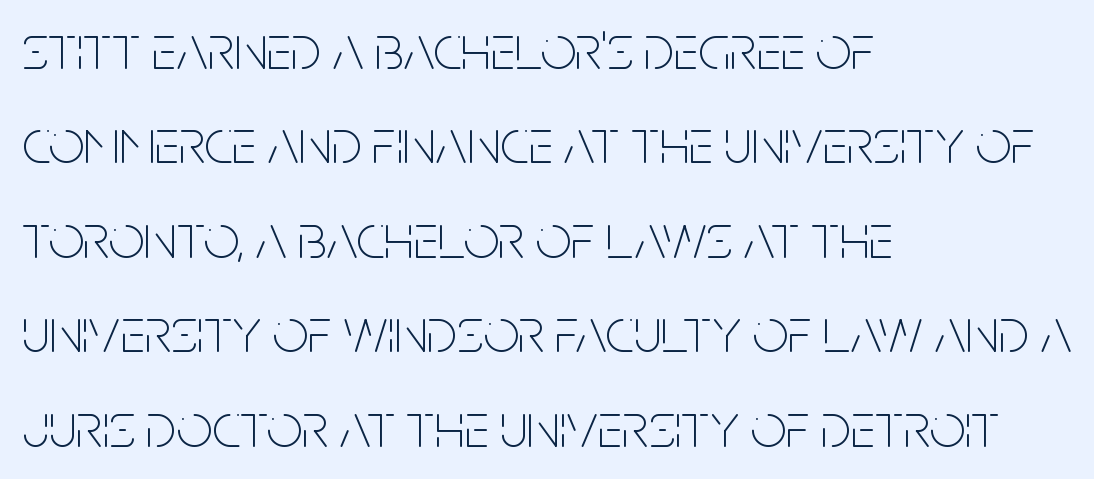
The face used here is a sans, in the tradition of grotesques and geometrics. The typography opts for an upright posture over an oblique one. How would I describe the line gaps? Plain and ordinary. Proportional: the letters do not fall into vertical columns. Is the type heavy? It reads as light-to-regular instead.
